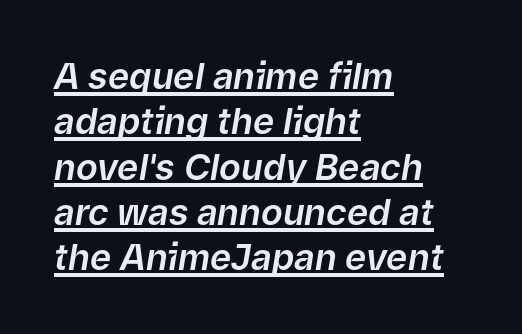
The image shows 36 px text type, italic (leaning right); set left-aligned, normal line spacing (1.26x), normal letter spacing, underlined; low stroke contrast and a medium x-height.
